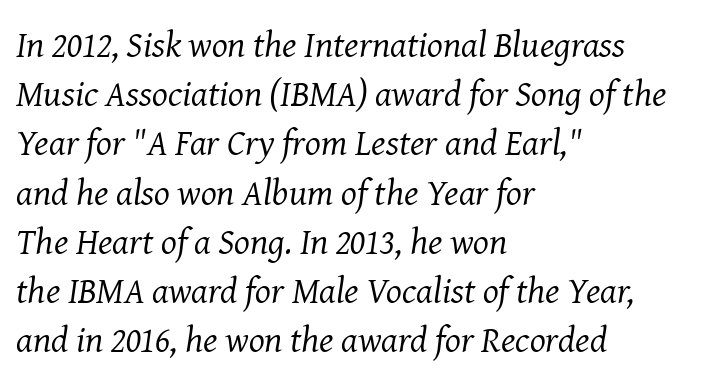
Q: Is the text bold? A: No.
Q: Is the text italic (slanted)? A: Yes, it leans right by about 8 degrees.
Q: Is the typeface a serif or a sans-serif typeface? A: Serif.
Q: Is the text underlined? A: No.
Q: How is the paragraph aligned? A: Left-aligned.
Q: Is the spacing between letters normal or unusually wide? A: Normal.
Q: Is the spacing between lines tight, normal or loose? A: Normal.
Q: Width (condensed, normal, or wide)? A: Normal.
Q: Stroke contrast? A: Medium.
Q: x-height? A: Medium.
Q: Monospaced? A: No.
